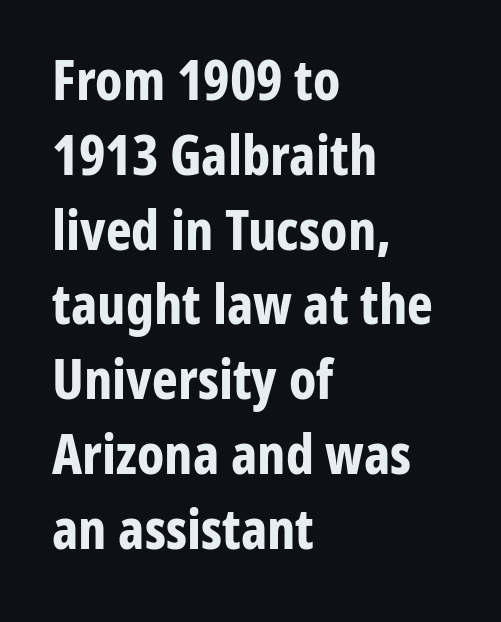
The image shows 55 px bold, condensed sans-serif type, upright; set left-aligned, normal line spacing (1.36x), normal letter spacing, not underlined; low stroke contrast and a medium x-height.
